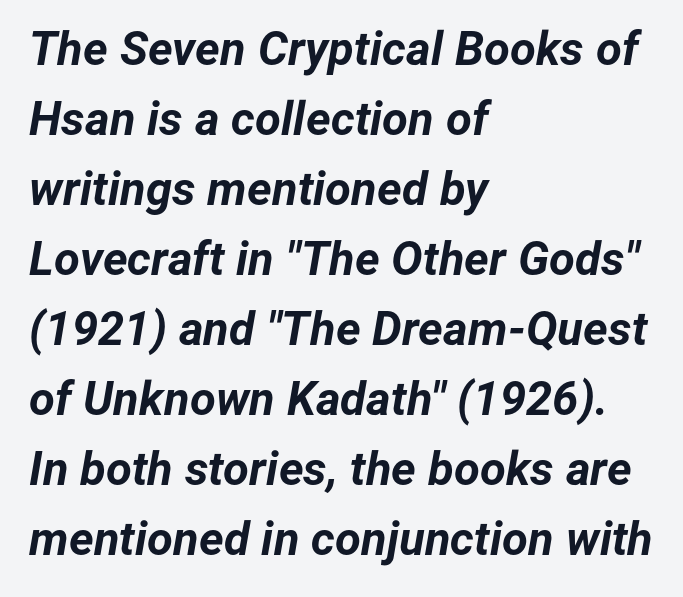
The image shows 47 px bold type, italic (leaning right); set left-aligned, normal line spacing (1.49x), normal letter spacing, not underlined; low stroke contrast and a medium x-height.
